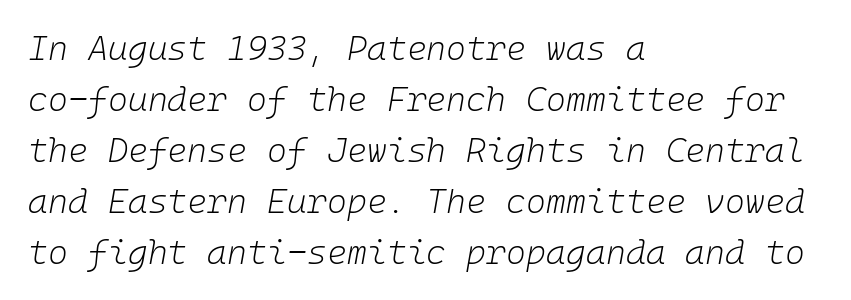
{"italic": "yes", "lean": "right", "slant_degrees": 10, "bold": "no", "weight": "light", "width": "normal", "stroke_contrast": "low", "x_height": "medium", "underline": "no", "align": "left", "line_spacing": "normal", "line_spacing_ratio": 1.5, "letter_spacing": "normal", "letter_spacing_em": 0.0, "glyph_px": 34}
